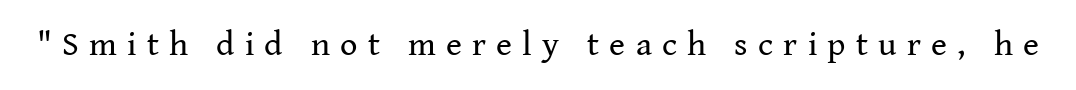
The image shows 34 px regular-weight serif type, upright; set unusually wide letter spacing (+0.3 em), not underlined; medium stroke contrast and a medium x-height.
